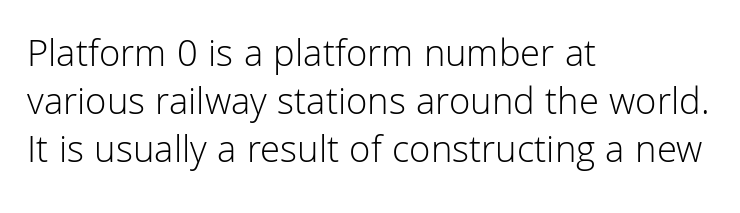
No italicization has been applied; the sample stays upright. Spacing verdict: proportional, widths tailored to each character. The type is set solid horizontally, with unmodified tracking. The passage shown is typeset with a sans-serif family. Compared with a centered layout, this one pins lines to the left instead. Quick note: underline off.
